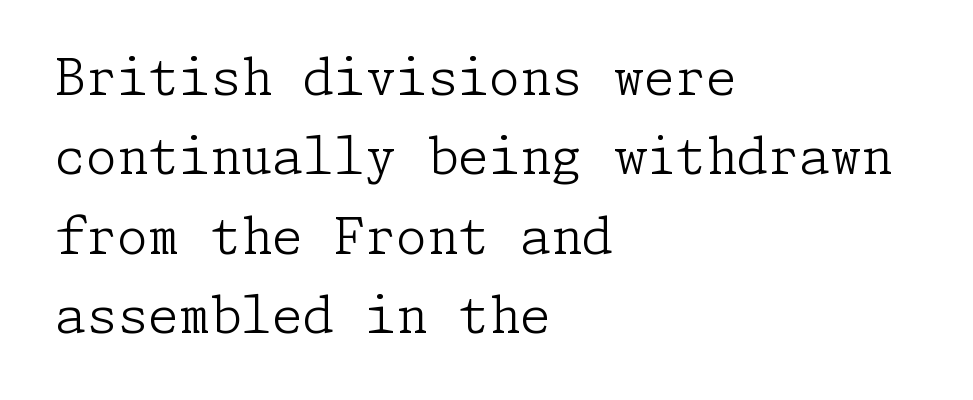
The image shows 50 px light serif type, upright; set left-aligned, normal line spacing (1.59x), normal letter spacing, not underlined; low stroke contrast and a medium x-height.
